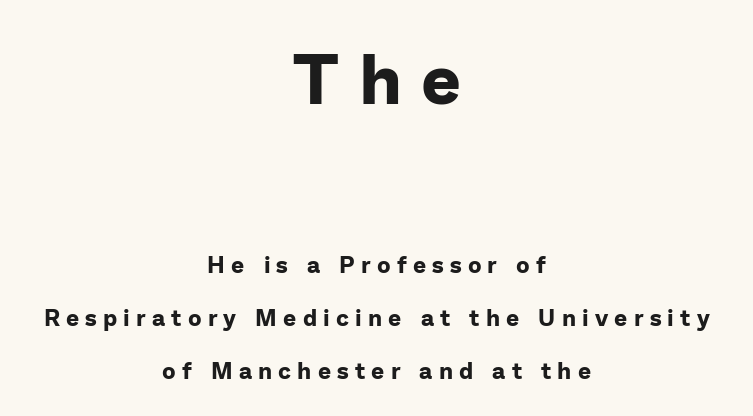
Type size steps down from the first block to the second. The rendering positions every line midway between the sides. Grotesque or geometric, the face here clearly has no serifs. You could not count columns in this text — the font is proportionally spaced. Rows of type keep a wide berth in the vertical direction. Anything drawn beneath the words? Only blank space.
